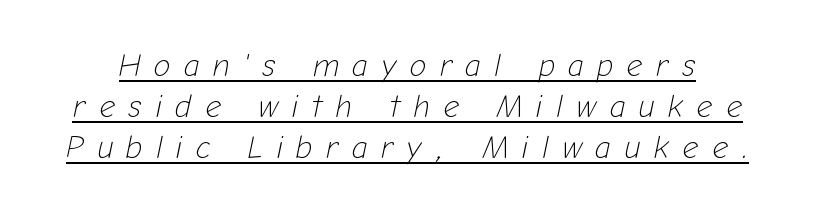
{"italic": "yes", "lean": "right", "slant_degrees": 12, "bold": "no", "weight": "light", "width": "normal", "stroke_contrast": "low", "x_height": "medium", "monospaced": "no", "underline": "yes", "line_spacing": "normal", "line_spacing_ratio": 1.33, "letter_spacing": "wide", "letter_spacing_em": 0.44, "glyph_px": 31}
